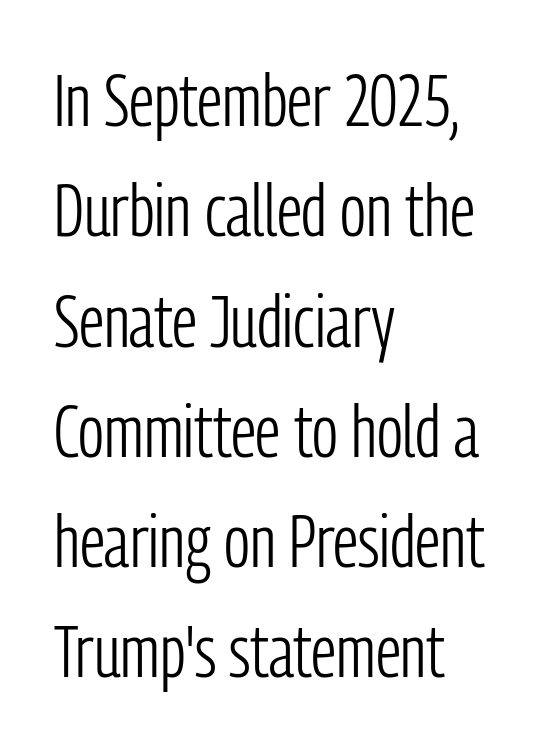
The image shows 74 px light, condensed sans-serif type, upright; set left-aligned, normal line spacing (1.49x), normal letter spacing, not underlined; low stroke contrast and a medium x-height.
